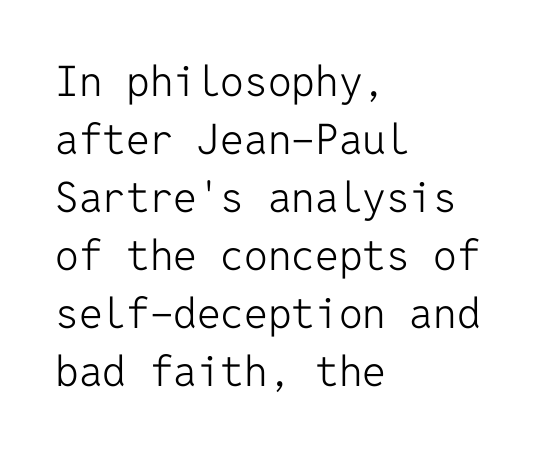
Q: Is the text bold? A: No.
Q: Is the text italic (slanted)? A: No, it is upright.
Q: Is the typeface a serif or a sans-serif typeface? A: Sans-serif.
Q: Is the text underlined? A: No.
Q: How is the paragraph aligned? A: Left-aligned.
Q: Is the spacing between letters normal or unusually wide? A: Normal.
Q: Is the spacing between lines tight, normal or loose? A: Normal.
Q: Width (condensed, normal, or wide)? A: Normal.
Q: Stroke contrast? A: Low.
Q: x-height? A: Medium.
Q: Monospaced? A: Yes.
